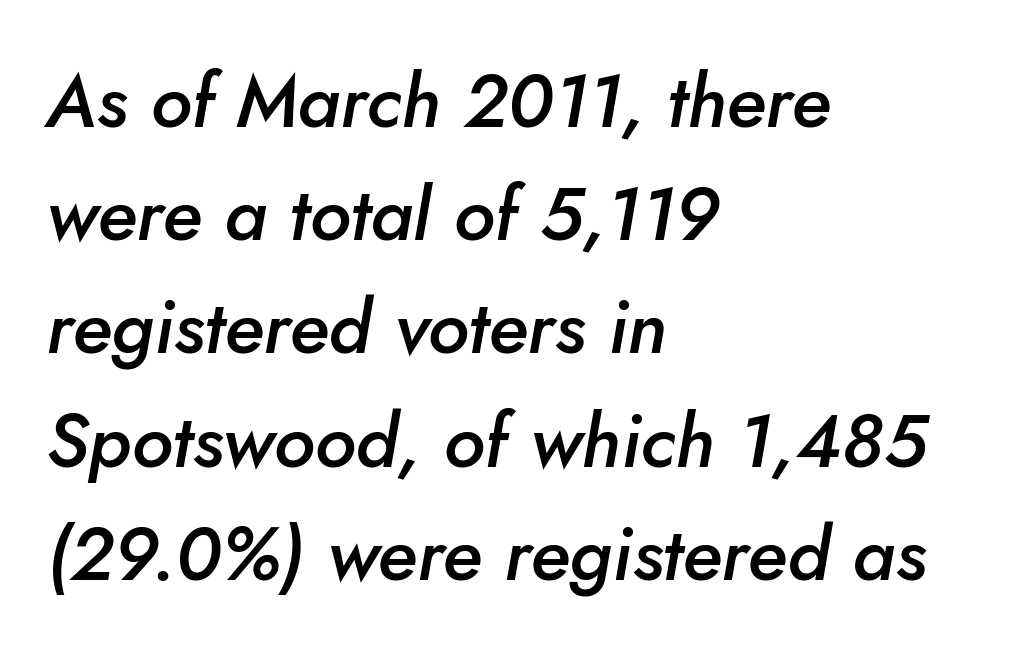
{"italic": "yes", "lean": "right", "slant_degrees": 5, "bold": "semi", "weight": "semibold", "width": "normal", "stroke_contrast": "low", "x_height": "small", "monospaced": "no", "underline": "no", "align": "left", "line_spacing": "normal", "line_spacing_ratio": 1.51, "letter_spacing": "normal", "letter_spacing_em": 0.0, "glyph_px": 75}
